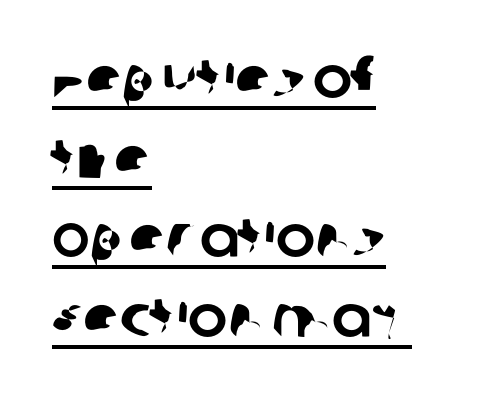
A classic flush-left, rag-right setting is used for this passage. Proportional: the letters do not fall into vertical columns. Horizontal bands of white between lines are of average thickness. Classification — sans serif.
